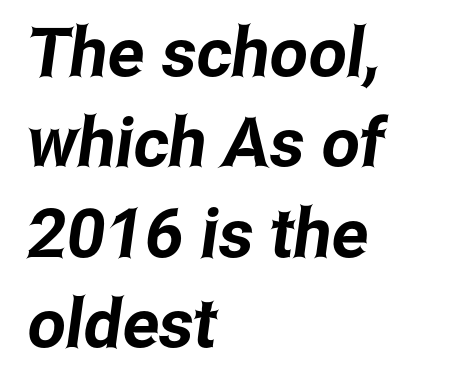
{"serif": "no", "width": "condensed", "stroke_contrast": "low", "x_height": "medium", "monospaced": "no", "underline": "no", "align": "left", "line_spacing": "normal", "line_spacing_ratio": 1.33, "letter_spacing": "normal", "letter_spacing_em": 0.0, "glyph_px": 68}
